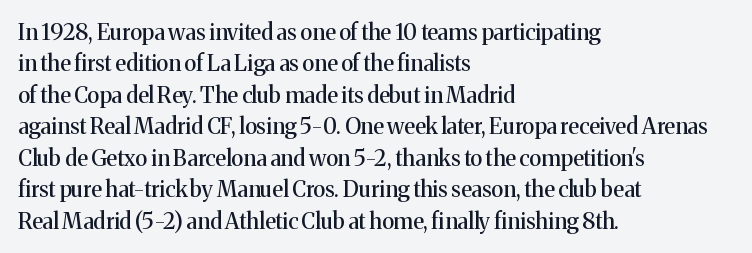
The image shows 22 px text type, upright; set left-aligned, normal line spacing (1.43x), normal letter spacing, not underlined.
